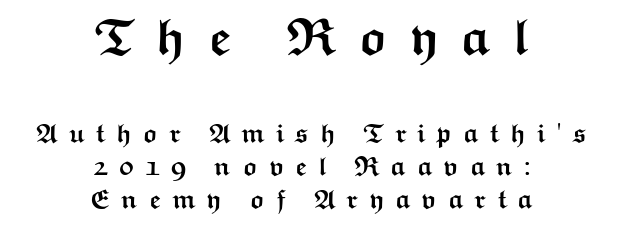
The image shows 51 px semibold, wide sans-serif type, upright; set centered, normal line spacing (1.27x), unusually wide letter spacing (+0.41 em), not underlined; the first (top) block is 1.96x larger; medium stroke contrast and a medium x-height.
